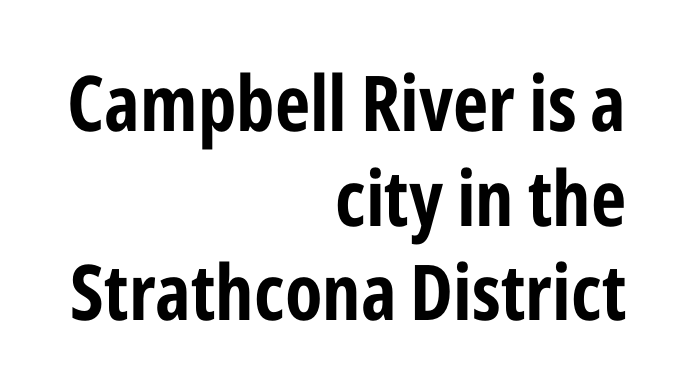
The image shows 77 px bold, condensed sans-serif type, upright; set right-aligned, line spacing 1.23x, normal letter spacing, not underlined; low stroke contrast and a medium x-height.
